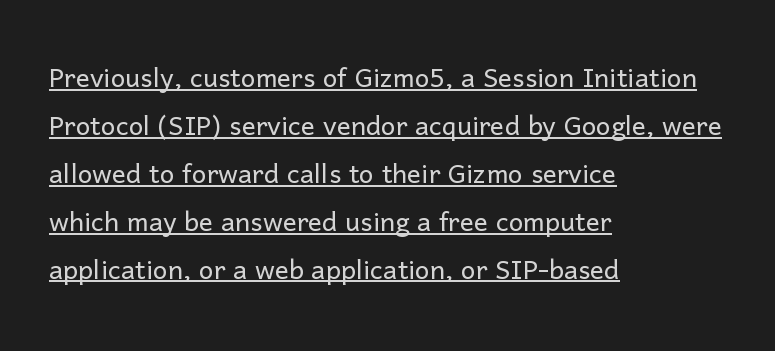
Q: Is the text bold? A: No.
Q: Is the text italic (slanted)? A: No, it is upright.
Q: Is the typeface a serif or a sans-serif typeface? A: Sans-serif.
Q: Is the text underlined? A: Yes.
Q: How is the paragraph aligned? A: Left-aligned.
Q: Is the spacing between letters normal or unusually wide? A: Normal.
Q: Is the spacing between lines tight, normal or loose? A: Normal.
Q: Width (condensed, normal, or wide)? A: Normal.
Q: Stroke contrast? A: Low.
Q: x-height? A: Medium.
Q: Monospaced? A: No.
